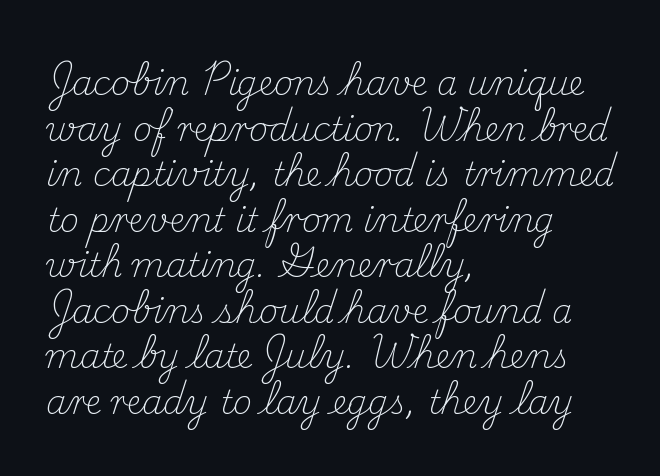
The image shows 33 px light serif type; set left-aligned, normal line spacing (1.38x), normal letter spacing, not underlined; medium stroke contrast and a small x-height.
